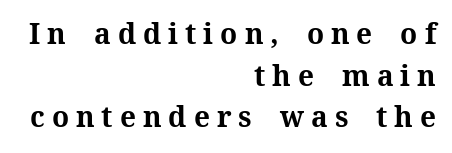
The passage shown is emphatically bold. The lines in this sample share a right terminus and differ only in where they begin. Quick note: not italic, upright. Each word looks stretched out because of the extra space between its letters. Note the varied advance widths — an 'i' is clearly narrower than an 'm'.
